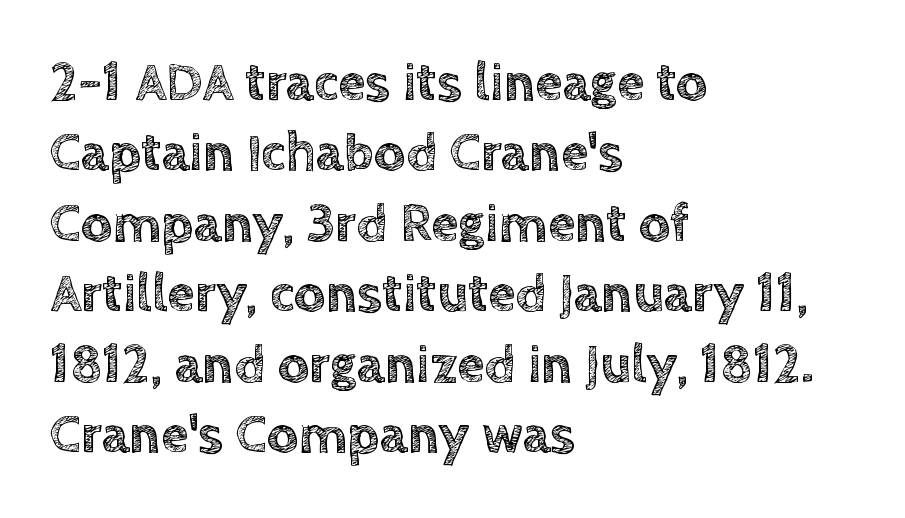
Q: Is the text italic (slanted)? A: No, it is upright.
Q: Is the text underlined? A: No.
Q: How is the paragraph aligned? A: Left-aligned.
Q: Is the spacing between letters normal or unusually wide? A: Normal.
Q: Is the spacing between lines tight, normal or loose? A: Normal.
Q: Width (condensed, normal, or wide)? A: Normal.
Q: x-height? A: Large.
Q: Monospaced? A: No.
